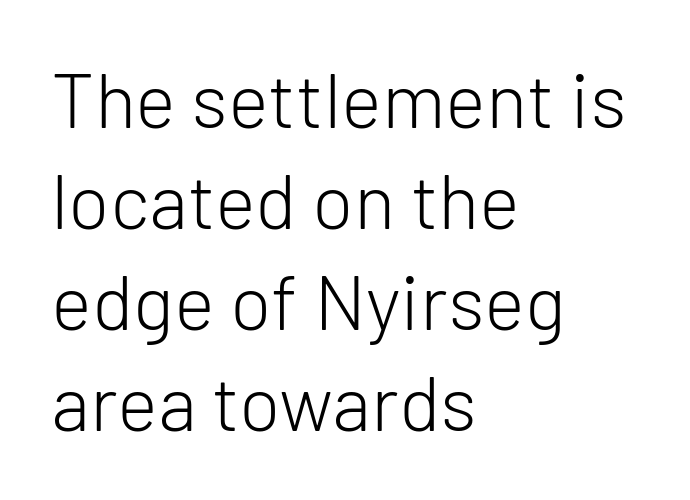
{"serif": "no", "italic": "no", "bold": "no", "weight": "light", "width": "normal", "stroke_contrast": "low", "x_height": "medium", "monospaced": "no", "underline": "no", "align": "left", "line_spacing": "normal", "line_spacing_ratio": 1.31, "letter_spacing": "normal", "letter_spacing_em": 0.0, "glyph_px": 77}
